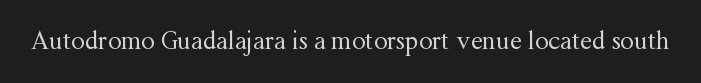
The image shows 24 px text type, upright; set normal letter spacing, not underlined.
